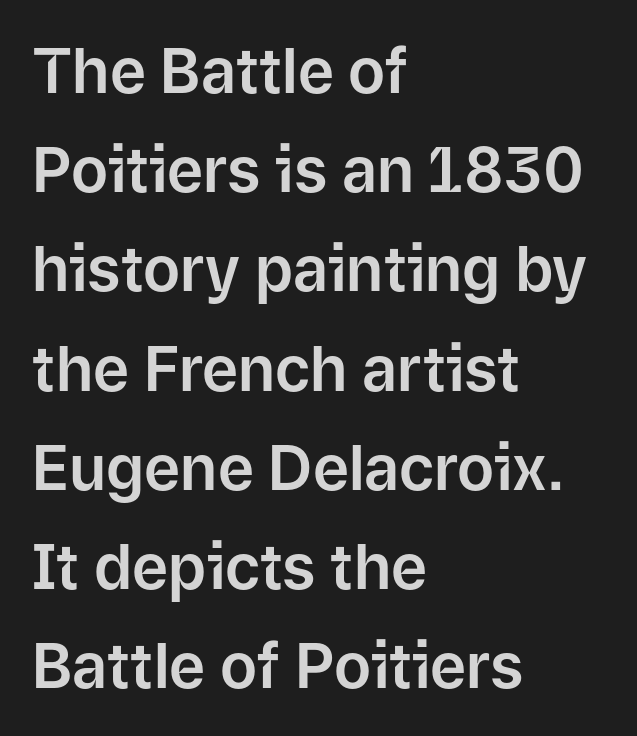
Check under the words: just untouched page. The paragraph shown leans on its left margin. Vertical strokes here are truly vertical. This is sans-serif lettering, the kind often seen on screens and signage. A normal amount of white space separates one row of letters from the next.
